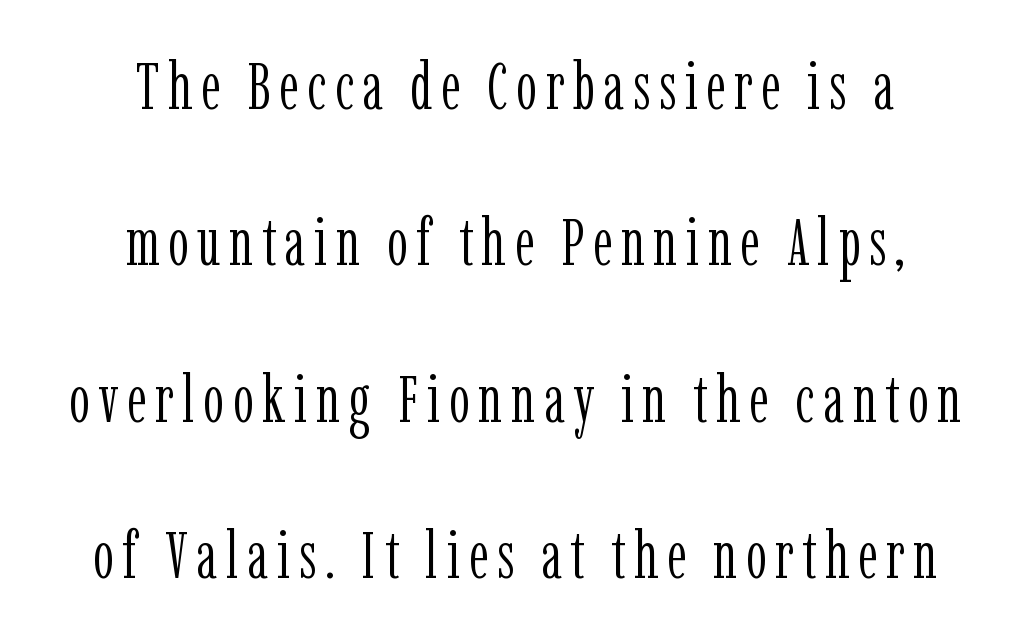
{"serif": "yes", "italic": "no", "bold": "no", "weight": "light", "width": "condensed", "stroke_contrast": "low", "x_height": "medium", "monospaced": "no", "underline": "no", "align": "center", "line_spacing": "loose", "line_spacing_ratio": 2.37, "glyph_px": 66}
